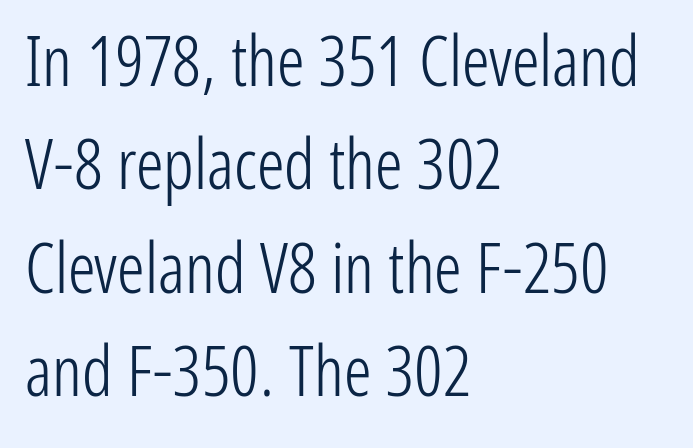
The image shows 69 px light, condensed sans-serif type, upright; set left-aligned, normal line spacing (1.5x), normal letter spacing, not underlined; low stroke contrast and a medium x-height.
